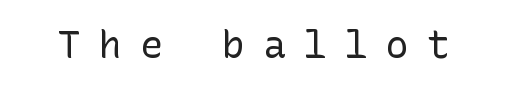
Q: Is the text bold? A: No.
Q: Is the text italic (slanted)? A: No, it is upright.
Q: Is the typeface a serif or a sans-serif typeface? A: Sans-serif.
Q: Is the text underlined? A: No.
Q: Is the spacing between letters normal or unusually wide? A: Unusually wide.
Q: Width (condensed, normal, or wide)? A: Normal.
Q: Stroke contrast? A: Low.
Q: x-height? A: Medium.
